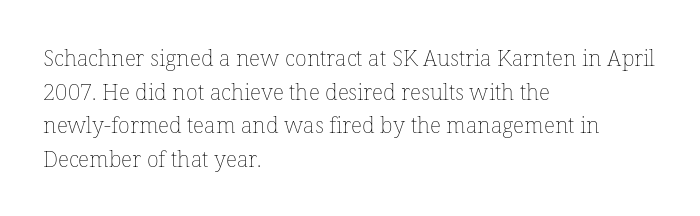
Unbolded letterforms with no extra heft. The letterforms sit shoulder to shoulder at normal distance. Line spacing here is normal. Glance below the letters and you will spot only blank space. Visually the block forms a straight wall on the left and a jagged coastline on the right.
